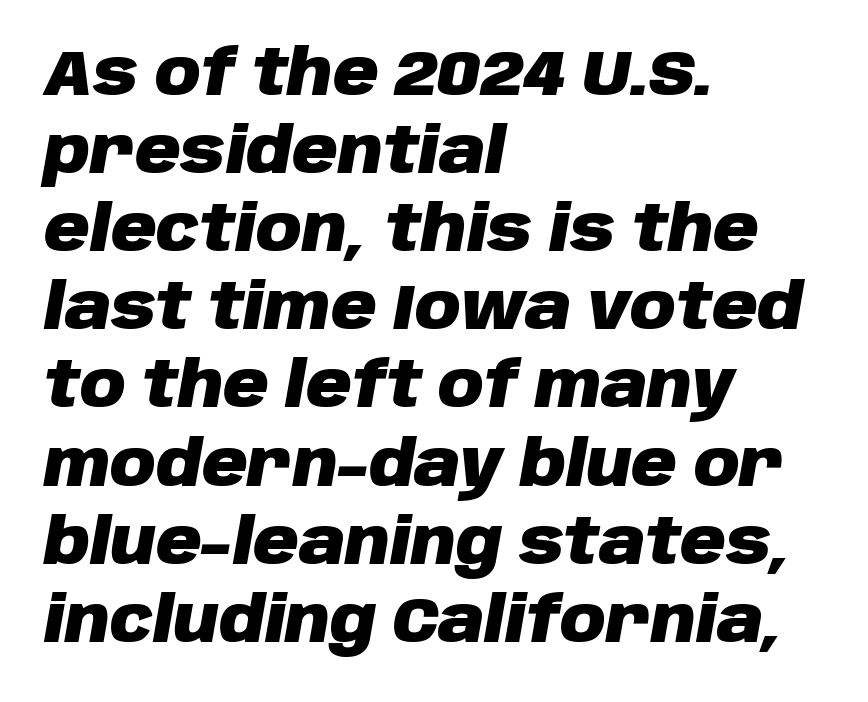
The image shows 63 px heavy type, italic (leaning right); set left-aligned, line spacing 1.24x, normal letter spacing, not underlined; low stroke contrast and a large x-height.
